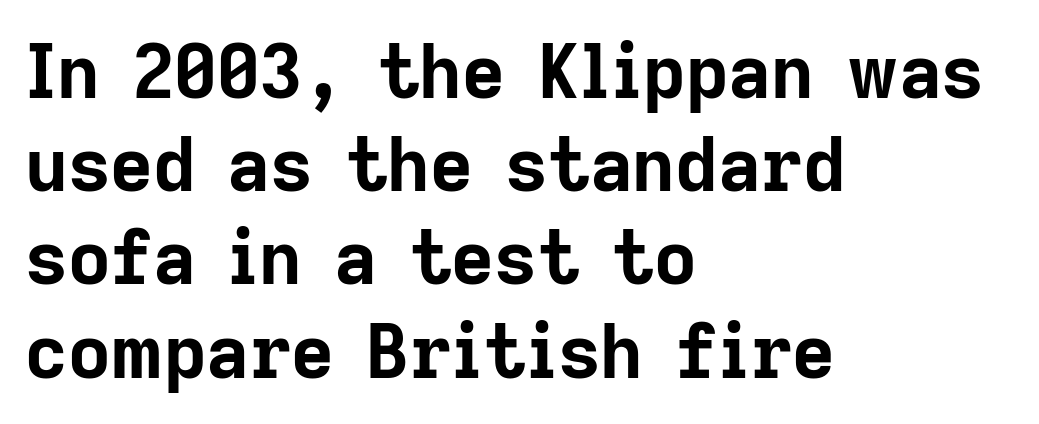
The image shows 74 px bold sans-serif type, upright; set left-aligned, normal line spacing (1.26x), normal letter spacing, not underlined; low stroke contrast and a medium x-height.
